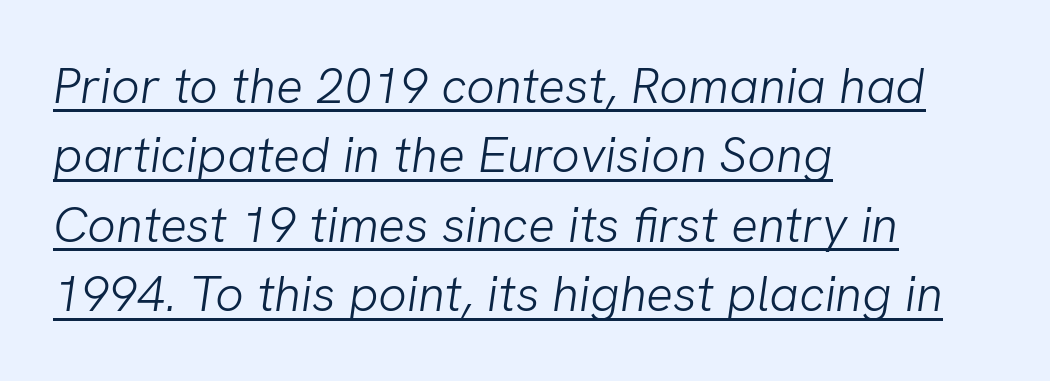
Q: Is the text bold? A: No.
Q: Is the typeface a serif or a sans-serif typeface? A: Sans-serif.
Q: Is the text underlined? A: Yes.
Q: How is the paragraph aligned? A: Left-aligned.
Q: Is the spacing between letters normal or unusually wide? A: Normal.
Q: Is the spacing between lines tight, normal or loose? A: Normal.
Q: Width (condensed, normal, or wide)? A: Normal.
Q: Stroke contrast? A: Low.
Q: x-height? A: Medium.
Q: Monospaced? A: No.
